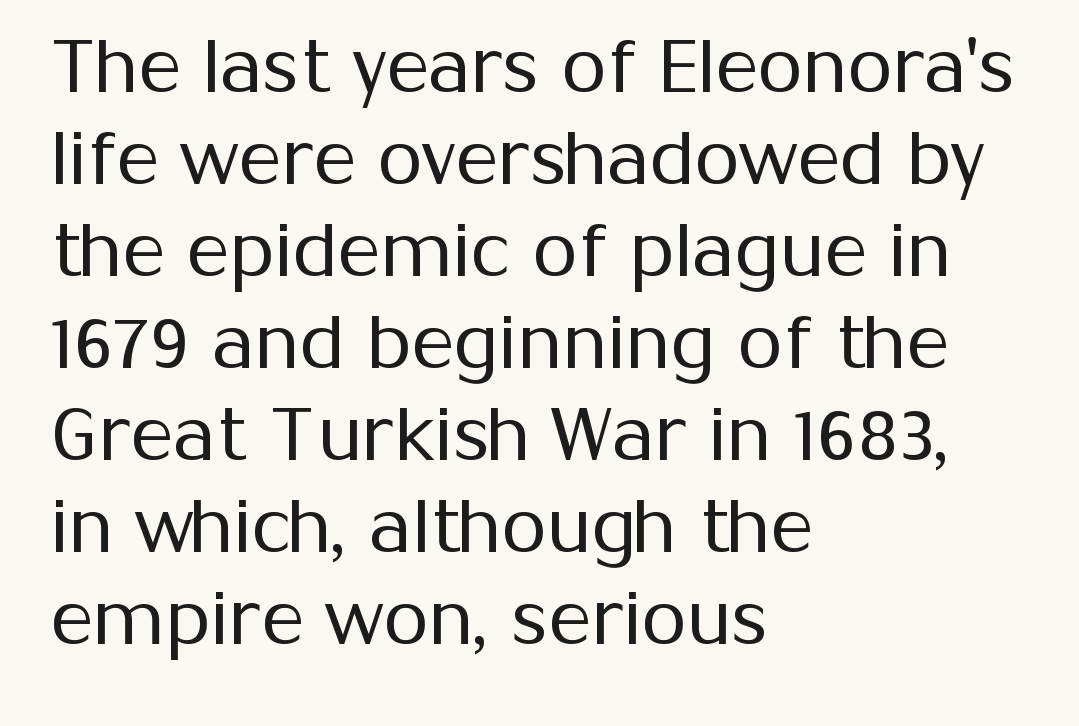
{"serif": "no", "italic": "no", "bold": "no", "weight": "regular", "width": "normal", "stroke_contrast": "medium", "x_height": "medium", "monospaced": "no", "underline": "no", "align": "left", "line_spacing": "normal", "line_spacing_ratio": 1.26, "letter_spacing": "normal", "letter_spacing_em": 0.0, "glyph_px": 73}
